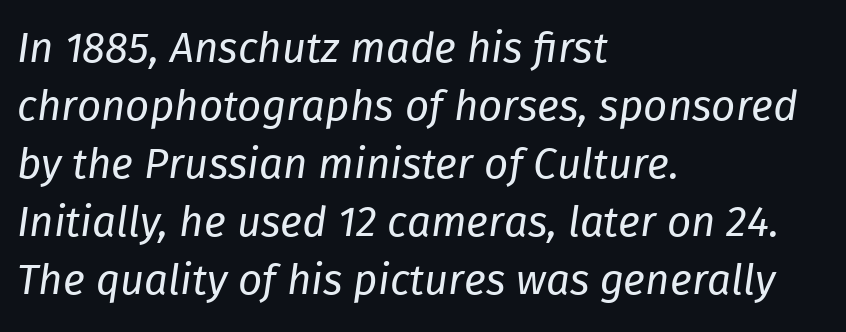
The weight tops out at a normal text grade. The letters sit at their default tracking, neither squeezed nor spread. The text carries the slant typical of an italic or oblique font. A classic flush-left, rag-right setting is used for this passage. The letters advance in unequal steps, a hallmark of proportional type. Check under the words: just untouched page.
